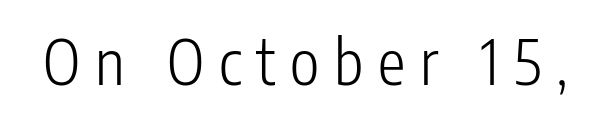
{"serif": "no", "italic": "no", "bold": "no", "weight": "light", "width": "condensed", "stroke_contrast": "low", "x_height": "medium", "monospaced": "no", "underline": "no", "letter_spacing": "wide", "letter_spacing_em": 0.24, "glyph_px": 62}
